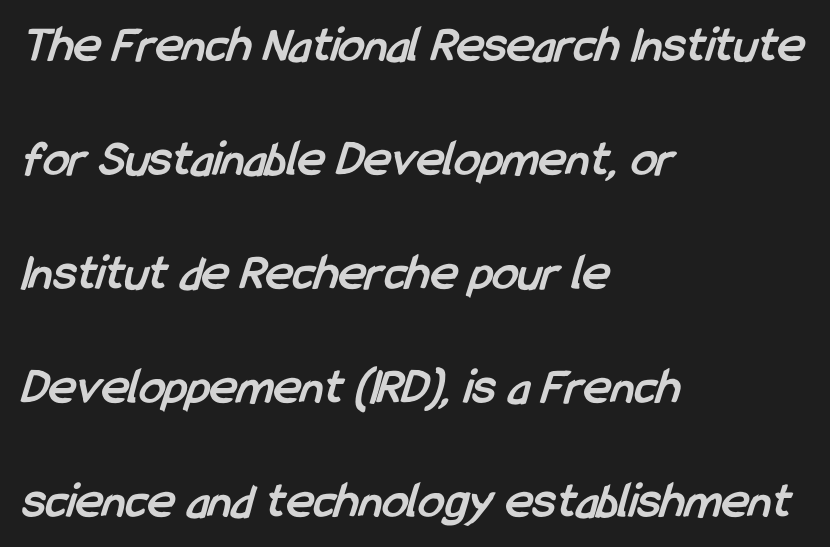
The space between consecutive lines is lavish. Summary of weight: heavy, a full bold. What stands out about the letter spacing? Nothing — it is the standard amount. This sample has the flowing, uneven cadence of proportional lettering. If you drew a ruler down the left edge, every line would touch it. Look at the bottom of the vertical strokes: they stop flat, with no serifs.
